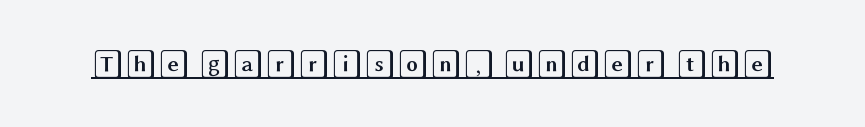
The image shows 30 px wide type, upright; set normal letter spacing, underlined; a large x-height.
